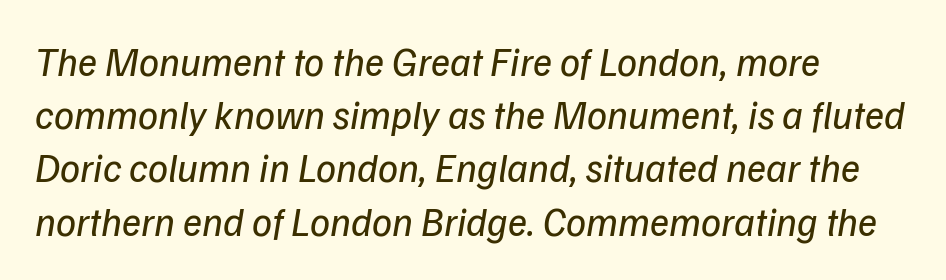
Evenly set lines give the paragraph a standard silhouette. Honestly, the letter spacing is just normal — you wouldn't notice it. Underlining? Definitely not there. A typesetter would label this face a sans. Alignment: flush left. Each stroke keeps to a modest, everyday thickness or less.
